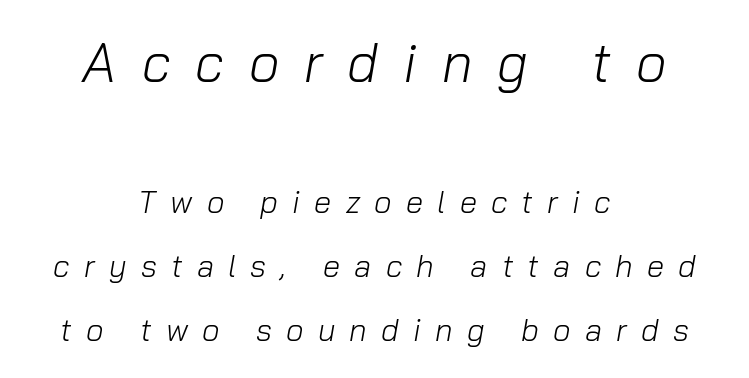
The image shows 54 px light type, italic (leaning right); set centered, loose line spacing (2.06x), unusually wide letter spacing (+0.46 em), not underlined; the first (top) block is 1.74x larger; low stroke contrast and a medium x-height.
